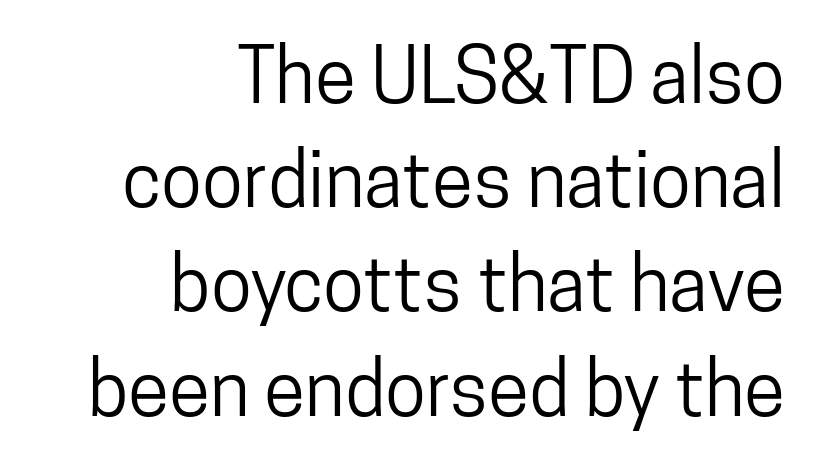
{"serif": "no", "italic": "no", "width": "condensed", "stroke_contrast": "low", "x_height": "medium", "monospaced": "no", "underline": "no", "align": "right", "line_spacing": "normal", "line_spacing_ratio": 1.39, "letter_spacing": "normal", "letter_spacing_em": 0.0, "glyph_px": 75}
